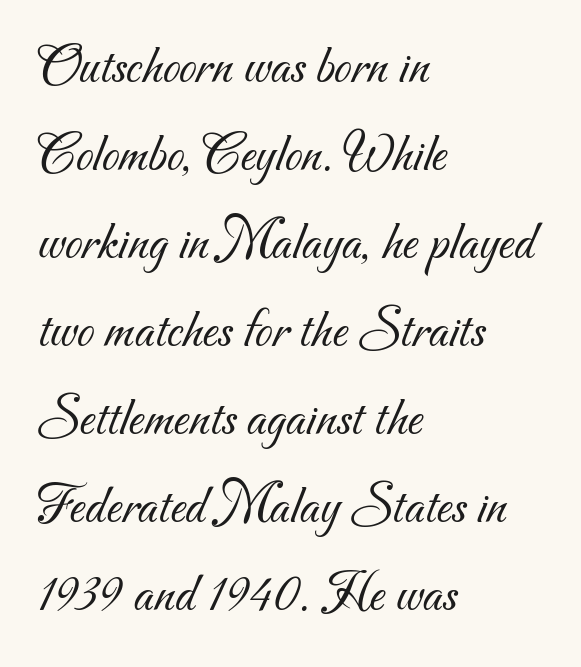
Q: Is the text bold? A: No.
Q: Is the typeface a serif or a sans-serif typeface? A: Sans-serif.
Q: Is the text underlined? A: No.
Q: How is the paragraph aligned? A: Left-aligned.
Q: Is the spacing between letters normal or unusually wide? A: Normal.
Q: Is the spacing between lines tight, normal or loose? A: Normal.
Q: Width (condensed, normal, or wide)? A: Normal.
Q: Stroke contrast? A: Medium.
Q: x-height? A: Small.
Q: Monospaced? A: No.
